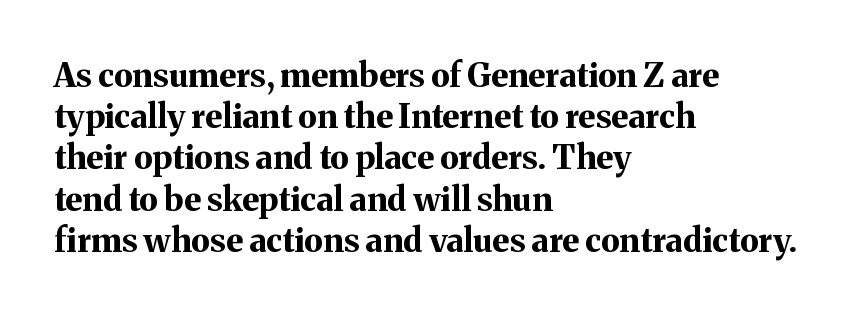
The characters display serif detailing at their extremities. A typesetter would call this zero additional tracking. The compositor pushed each line to the left boundary. Characters remain perfectly vertical along every line.
